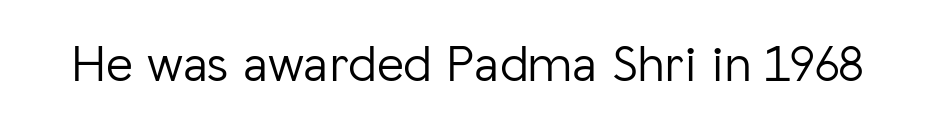
The image shows 52 px light sans-serif type, upright; set normal letter spacing, not underlined; low stroke contrast and a medium x-height.
